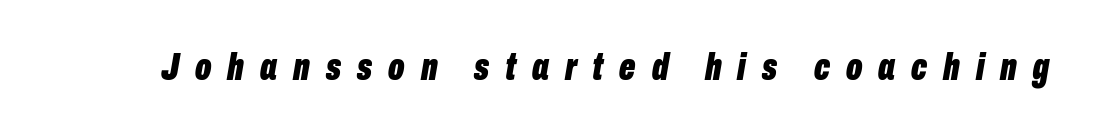
Q: Is the text bold? A: Yes.
Q: Is the text italic (slanted)? A: Yes, it leans right by about 10 degrees.
Q: Is the text underlined? A: No.
Q: Is the spacing between letters normal or unusually wide? A: Unusually wide.
Q: Width (condensed, normal, or wide)? A: Condensed.
Q: Stroke contrast? A: Low.
Q: x-height? A: Medium.
Q: Monospaced? A: No.
